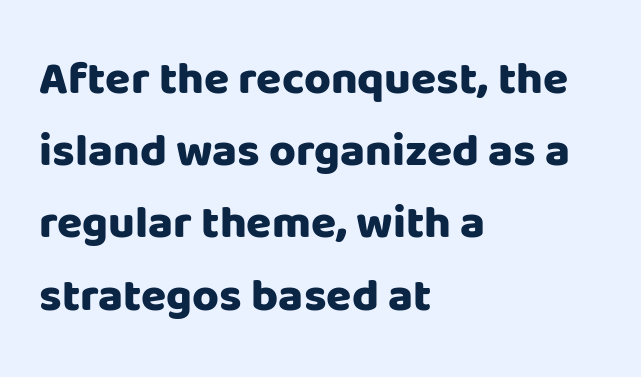
This block has exactly the height ordinary leading produces. The line texture is even and compact thanks to regular tracking. To sum up the face: it is a sans, with no serifs. Do the characters align in a grid? No, the font is proportional.
